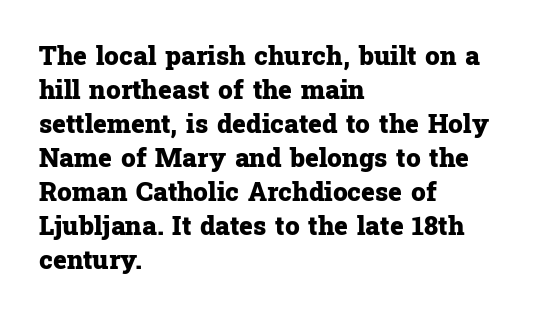
Typeset ragged right — the left edge is the straight one. Words float on clear page, feet unadorned. Vertically, the passage feels balanced, rows spaced as you'd expect. This sample uses plain, unmodified letter spacing. Summary of weight: heavy, a full bold. Characters remain perfectly vertical along every line.
